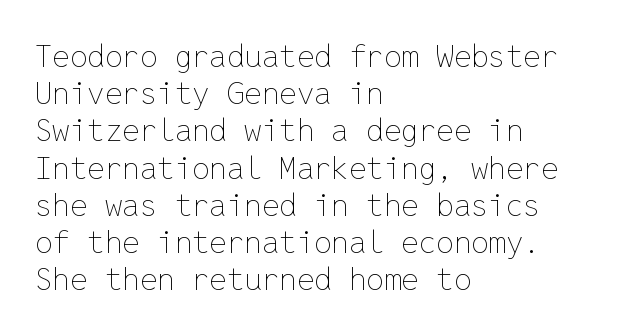
Does the lettering tilt? It doesn't — this is upright. Spacing between characters is what you'd get straight out of the box. Underlining? Definitely not there. The letters march in equal steps, a hallmark of fixed-pitch type. Every row of glyphs begins at an identical x-position on the left.
